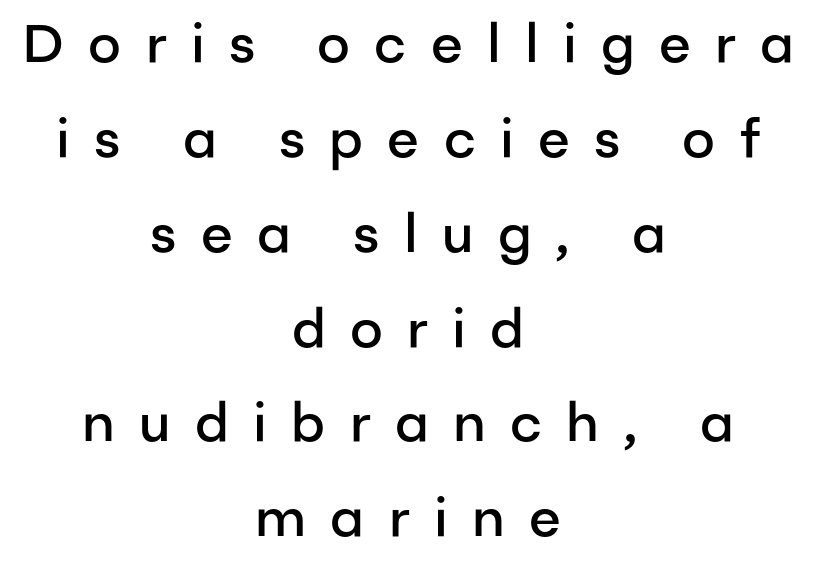
No italicization has been applied; the sample stays upright. The typesetting leans somewhat heavy: a semibold. The type family on display is of the sans-serif kind. The words here are not underlined. This sample has the flowing, uneven cadence of proportional lettering.
